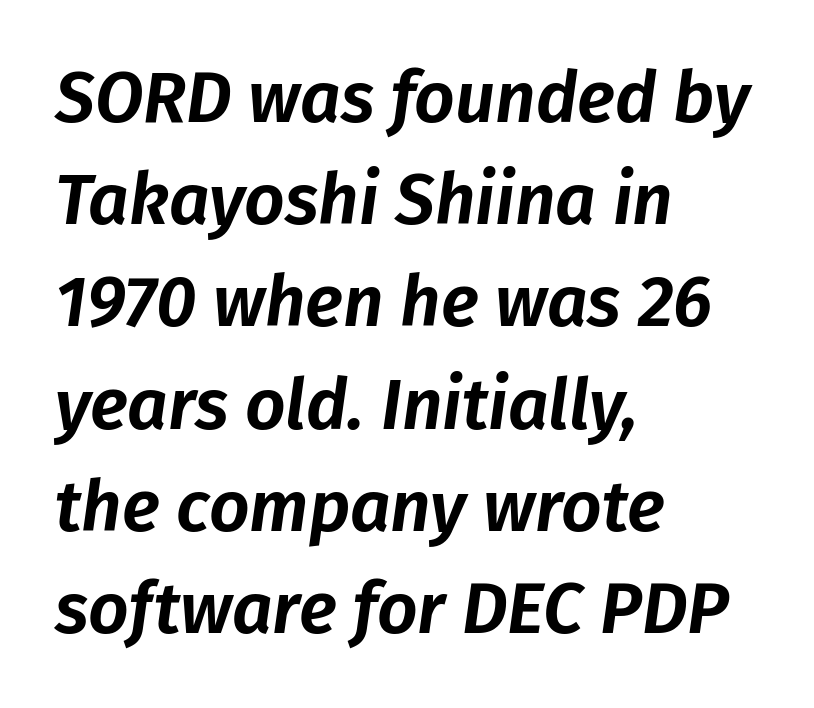
{"italic": "yes", "lean": "right", "slant_degrees": 8, "width": "normal", "stroke_contrast": "low", "x_height": "medium", "monospaced": "no", "underline": "no", "align": "left", "line_spacing": "normal", "line_spacing_ratio": 1.44, "letter_spacing": "normal", "letter_spacing_em": 0.0, "glyph_px": 71}
